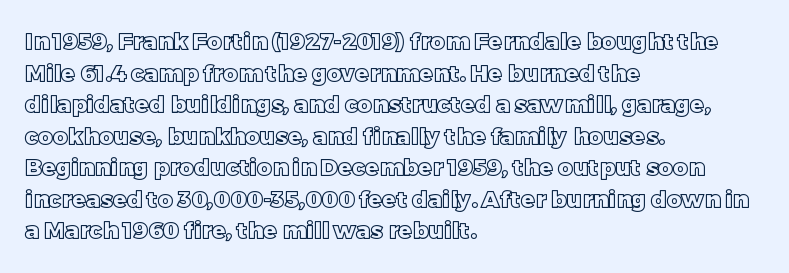
Q: Is the text italic (slanted)? A: No, it is upright.
Q: Is the text underlined? A: No.
Q: How is the paragraph aligned? A: Left-aligned.
Q: Is the spacing between letters normal or unusually wide? A: Normal.
Q: Is the spacing between lines tight, normal or loose? A: Normal.
